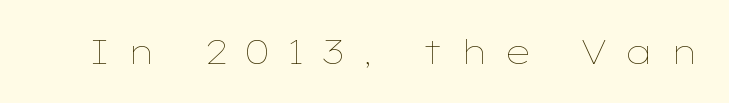
Q: Is the text bold? A: No.
Q: Is the text italic (slanted)? A: No, it is upright.
Q: Is the text underlined? A: No.
Q: Is the spacing between letters normal or unusually wide? A: Unusually wide.
Q: Width (condensed, normal, or wide)? A: Wide.
Q: Stroke contrast? A: Low.
Q: x-height? A: Medium.
Q: Monospaced? A: No.
